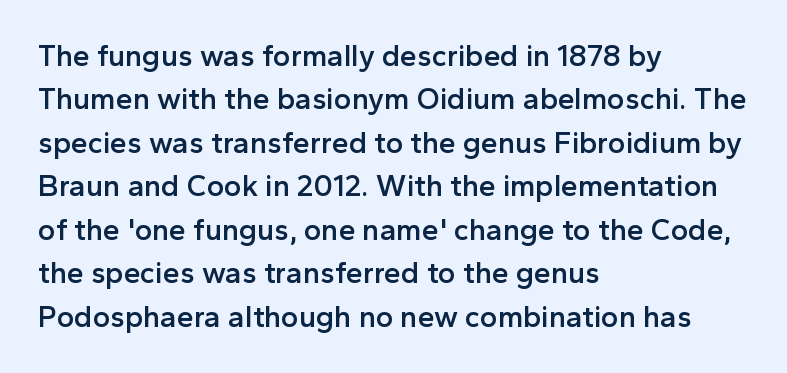
Q: Is the text bold? A: Semi-bold.
Q: Is the text italic (slanted)? A: No, it is upright.
Q: Is the typeface a serif or a sans-serif typeface? A: Sans-serif.
Q: Is the text underlined? A: No.
Q: How is the paragraph aligned? A: Left-aligned.
Q: Is the spacing between letters normal or unusually wide? A: Normal.
Q: Is the spacing between lines tight, normal or loose? A: Normal.
Q: Width (condensed, normal, or wide)? A: Normal.
Q: x-height? A: Medium.
Q: Monospaced? A: No.
